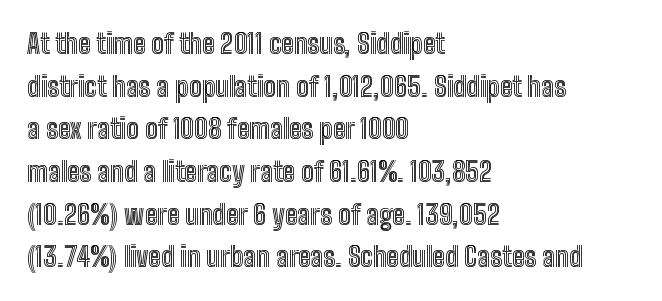
Q: Is the text italic (slanted)? A: No, it is upright.
Q: Is the text underlined? A: No.
Q: How is the paragraph aligned? A: Left-aligned.
Q: Is the spacing between letters normal or unusually wide? A: Normal.
Q: Is the spacing between lines tight, normal or loose? A: Normal.
